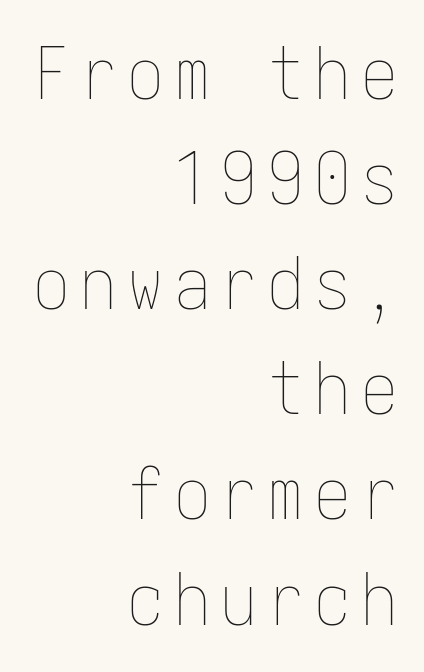
{"italic": "no", "bold": "no", "weight": "thin", "width": "condensed", "stroke_contrast": "low", "x_height": "medium", "underline": "no", "align": "right", "line_spacing": "normal", "line_spacing_ratio": 1.44, "glyph_px": 73}
